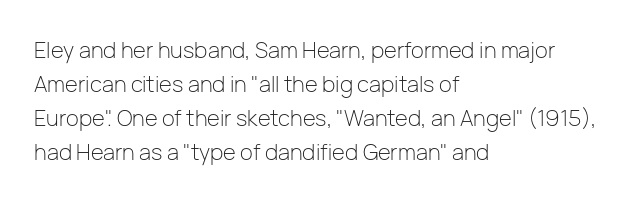
{"italic": "no", "bold": "no", "underline": "no", "align": "left", "line_spacing": "normal", "line_spacing_ratio": 1.54, "letter_spacing": "normal", "letter_spacing_em": 0.0, "glyph_px": 22}
